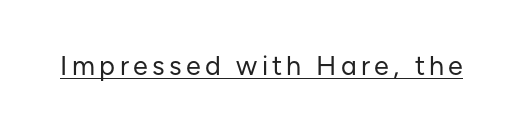
The image shows 27 px text type, upright; set underlined.
